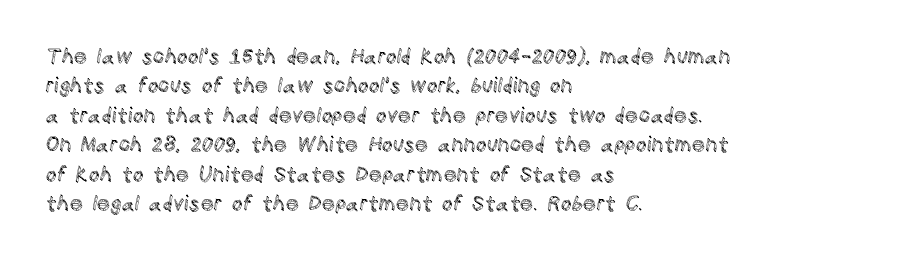
The image shows 21 px text type; set left-aligned, normal line spacing (1.4x), normal letter spacing, not underlined.
